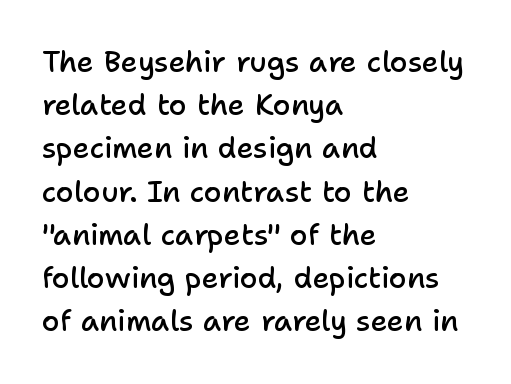
{"serif": "no", "italic": "no", "bold": "semi", "weight": "semibold", "width": "normal", "stroke_contrast": "low", "x_height": "medium", "monospaced": "no", "underline": "no", "align": "left", "line_spacing": "normal", "line_spacing_ratio": 1.49, "letter_spacing": "normal", "letter_spacing_em": 0.0, "glyph_px": 29}
